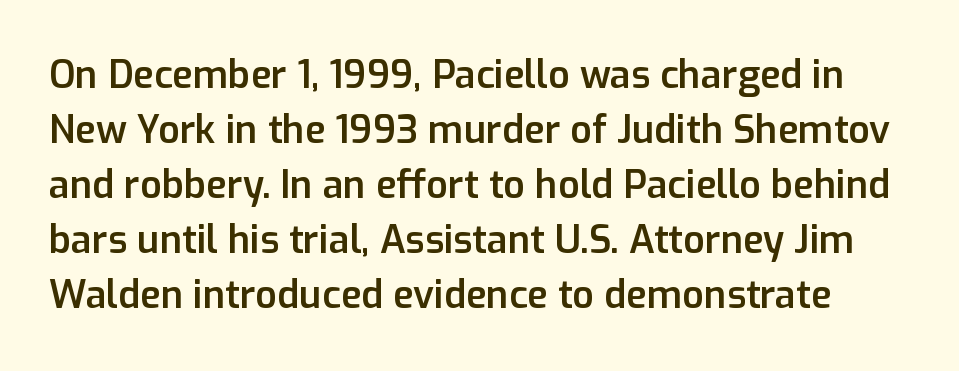
If you drew a line through each stem, it would be perfectly vertical. Anything drawn beneath the words? Only blank space. Characters follow at the spacing the type designer built in. Looks like regular typesetting: each glyph gets only the width it needs. The designer left line spacing at the default. Check where the strokes stop: nothing finishes them off — pure sans.
